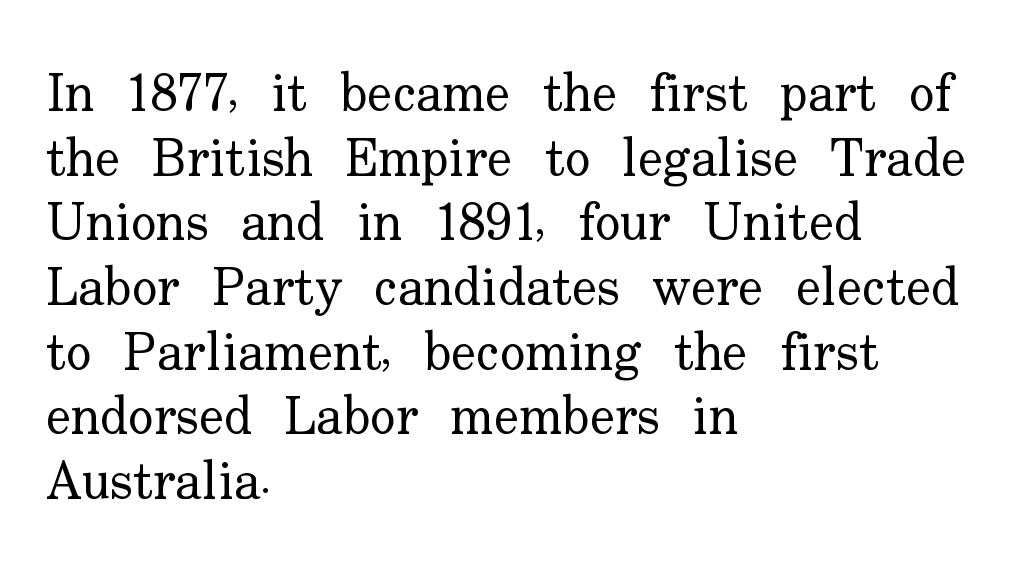
The image shows 53 px regular-weight serif type, upright; set left-aligned, line spacing 1.22x, normal letter spacing, not underlined; low stroke contrast and a small x-height.
